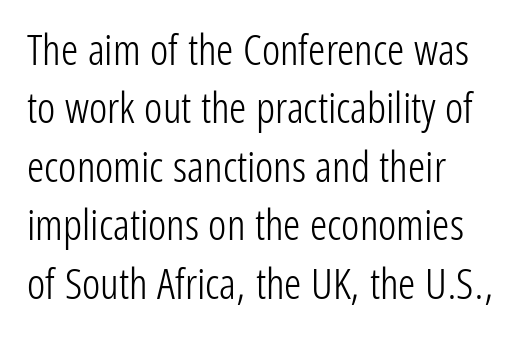
The image shows 43 px light, condensed sans-serif type, upright; set left-aligned, normal line spacing (1.36x), normal letter spacing, not underlined; low stroke contrast and a medium x-height.
